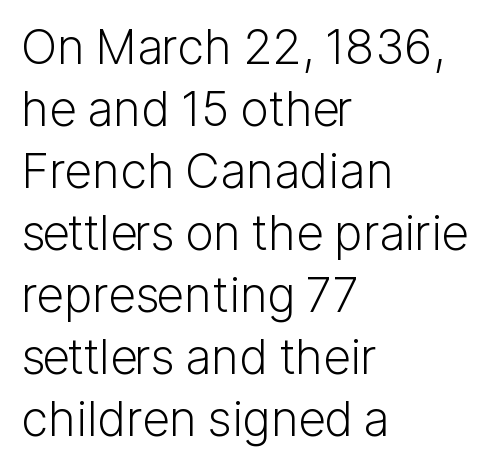
The image shows 48 px light sans-serif type, upright; set left-aligned, normal line spacing (1.29x), normal letter spacing, not underlined; low stroke contrast and a medium x-height.
